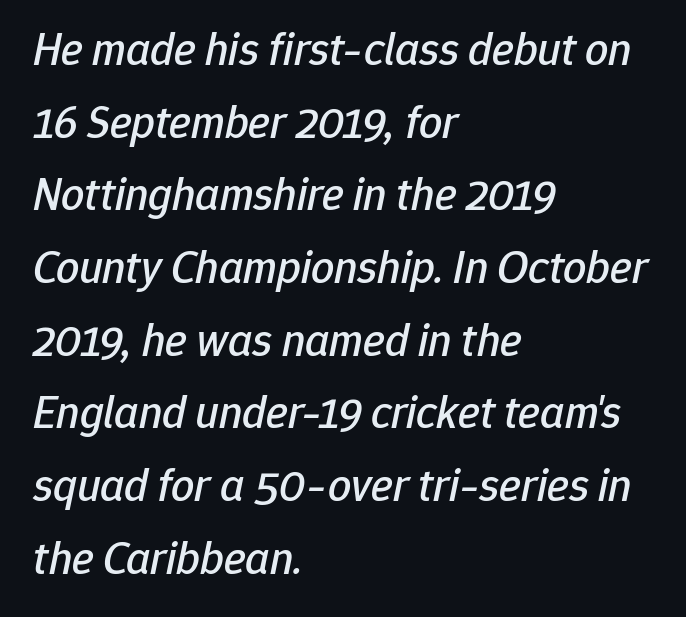
{"italic": "yes", "lean": "right", "slant_degrees": 12, "width": "normal", "stroke_contrast": "low", "x_height": "medium", "monospaced": "no", "underline": "no", "align": "left", "line_spacing": "normal", "line_spacing_ratio": 1.58, "letter_spacing": "normal", "letter_spacing_em": 0.0, "glyph_px": 46}
